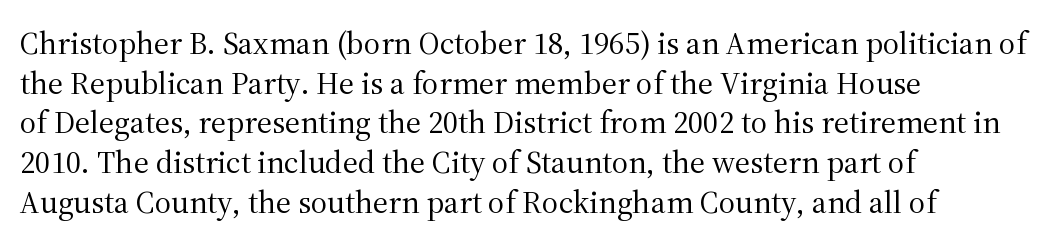
Q: Is the text bold? A: No.
Q: Is the text italic (slanted)? A: No, it is upright.
Q: Is the typeface a serif or a sans-serif typeface? A: Serif.
Q: Is the text underlined? A: No.
Q: How is the paragraph aligned? A: Left-aligned.
Q: Is the spacing between letters normal or unusually wide? A: Normal.
Q: Width (condensed, normal, or wide)? A: Normal.
Q: Stroke contrast? A: Medium.
Q: x-height? A: Medium.
Q: Monospaced? A: No.
